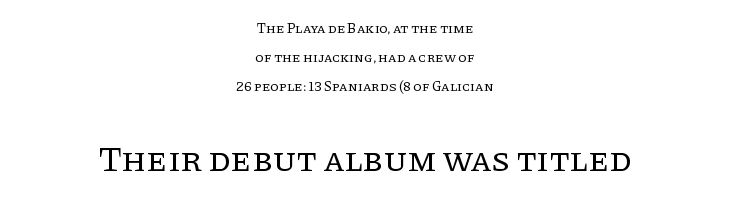
Q: Is the text bold? A: No.
Q: Is the text italic (slanted)? A: No, it is upright.
Q: Is the typeface a serif or a sans-serif typeface? A: Serif.
Q: Is the text underlined? A: No.
Q: How is the paragraph aligned? A: Centered.
Q: Is the spacing between letters normal or unusually wide? A: Normal.
Q: Is the spacing between lines tight, normal or loose? A: Loose.
Q: Which block of text is set in a larger size, the first (top) or the second (bottom)? A: The second (bottom) one.
Q: Width (condensed, normal, or wide)? A: Normal.
Q: Stroke contrast? A: Low.
Q: x-height? A: Large.
Q: Monospaced? A: No.
